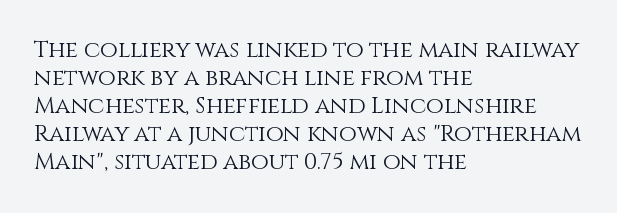
Q: Is the text bold? A: No.
Q: Is the text italic (slanted)? A: No, it is upright.
Q: Is the text underlined? A: No.
Q: How is the paragraph aligned? A: Left-aligned.
Q: Is the spacing between letters normal or unusually wide? A: Normal.
